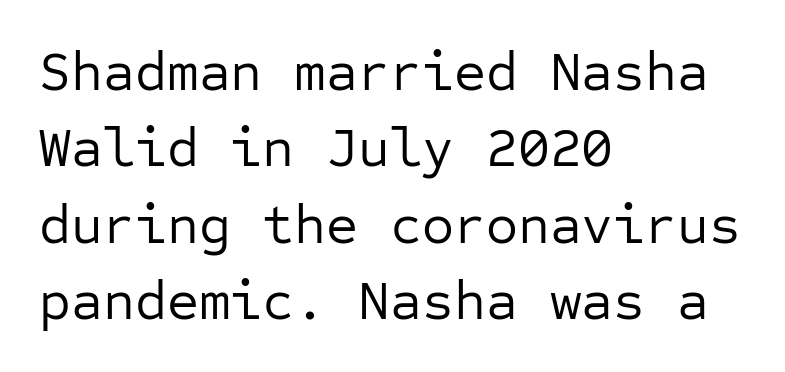
Nothing sits at the stroke ends, so this counts as sans-serif. The leading is moderate, giving the passage an even texture. Is the letter spacing exaggerated? No — it looks like the ordinary default. The letterforms sit at book weight or below.
